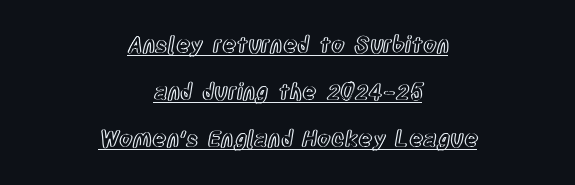
The image shows 22 px text type; set centered, loose line spacing (2.13x), normal letter spacing, underlined.
